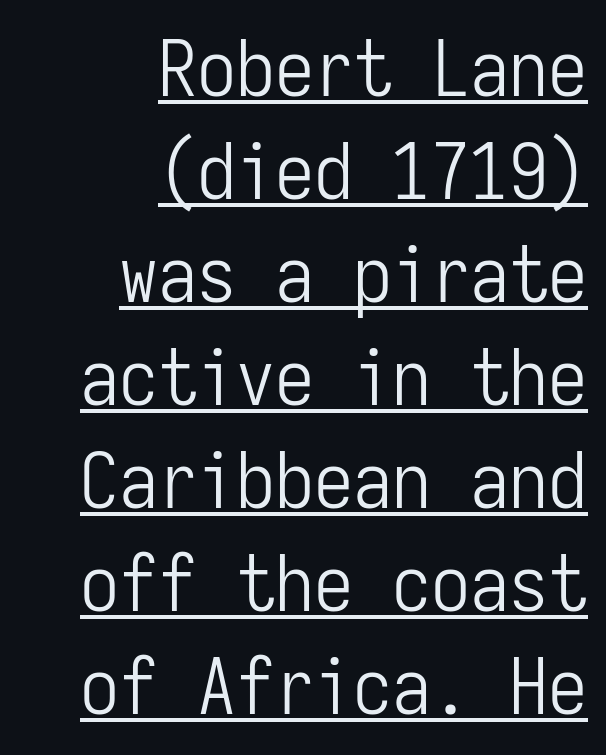
The image shows 78 px light, condensed sans-serif type, upright, monospaced; set right-aligned, normal line spacing (1.32x), normal letter spacing, underlined; low stroke contrast and a medium x-height.
